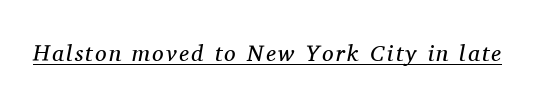
{"italic": "yes", "lean": "right", "slant_degrees": 11, "bold": "no", "underline": "yes", "glyph_px": 23}
